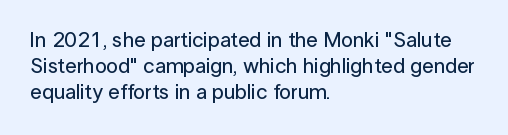
The image shows 21 px text type, upright; set left-aligned, normal line spacing (1.25x), normal letter spacing, not underlined.
